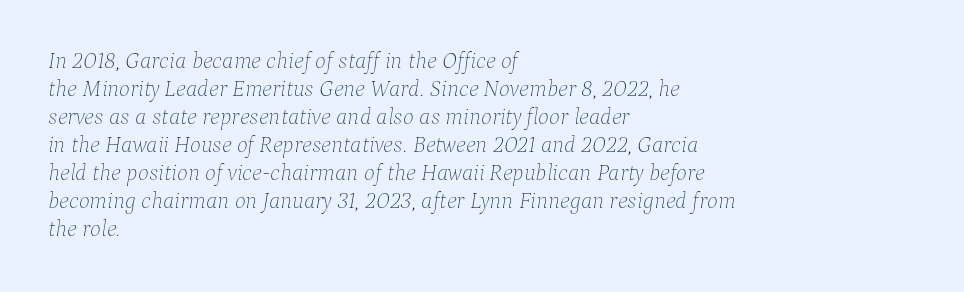
{"italic": "yes", "lean": "right", "slant_degrees": 9, "bold": "no", "underline": "no", "align": "left", "line_spacing_ratio": 1.22, "letter_spacing": "normal", "letter_spacing_em": 0.0, "glyph_px": 23}
